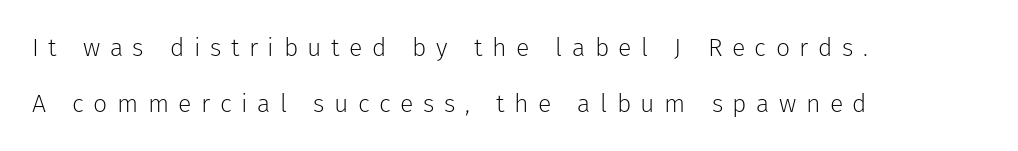
A classic flush-left, rag-right setting is used for this passage. The foot of each line stays bare and open. Does the leading feel generous? Absolutely, it's lavish. Is there any slant? The stems are plumb. The type is letterspaced generously, with wide tracking.
